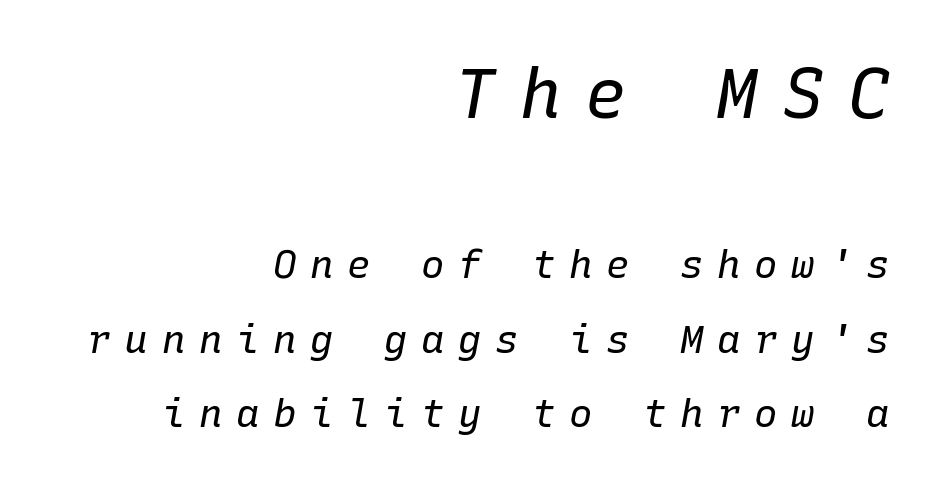
Q: Is the text bold? A: No.
Q: Is the text italic (slanted)? A: Yes, it leans right by about 10 degrees.
Q: Is the text underlined? A: No.
Q: How is the paragraph aligned? A: Right-aligned.
Q: Is the spacing between letters normal or unusually wide? A: Unusually wide.
Q: Is the spacing between lines tight, normal or loose? A: Loose.
Q: Which block of text is set in a larger size, the first (top) or the second (bottom)? A: The first (top) one.
Q: Width (condensed, normal, or wide)? A: Normal.
Q: Stroke contrast? A: Low.
Q: x-height? A: Medium.
Q: Monospaced? A: Yes.
